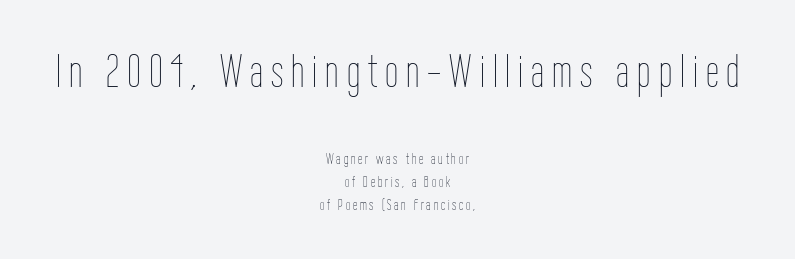
{"italic": "no", "bold": "no", "weight": "thin", "width": "condensed", "stroke_contrast": "low", "x_height": "medium", "monospaced": "no", "underline": "no", "align": "center", "line_spacing": "normal", "line_spacing_ratio": 1.42, "larger_block": "first", "size_ratio": 2.94, "glyph_px": 47}
